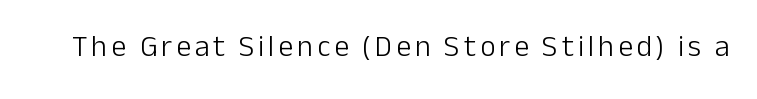
{"serif": "no", "italic": "no", "bold": "no", "weight": "light", "width": "normal", "stroke_contrast": "low", "x_height": "medium", "monospaced": "no", "underline": "no", "glyph_px": 30}
